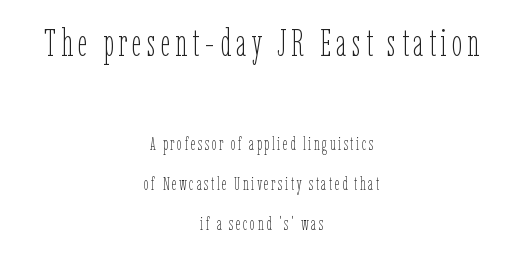
Q: Is the text bold? A: No.
Q: Is the text italic (slanted)? A: No, it is upright.
Q: Is the text underlined? A: No.
Q: How is the paragraph aligned? A: Centered.
Q: Is the spacing between lines tight, normal or loose? A: Loose.
Q: Which block of text is set in a larger size, the first (top) or the second (bottom)? A: The first (top) one.
Q: Width (condensed, normal, or wide)? A: Condensed.
Q: Stroke contrast? A: Low.
Q: x-height? A: Medium.
Q: Monospaced? A: No.
